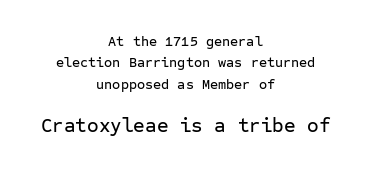
Q: Is the text italic (slanted)? A: No, it is upright.
Q: Is the text underlined? A: No.
Q: How is the paragraph aligned? A: Centered.
Q: Is the spacing between letters normal or unusually wide? A: Normal.
Q: Is the spacing between lines tight, normal or loose? A: Normal.
Q: Which block of text is set in a larger size, the first (top) or the second (bottom)? A: The second (bottom) one.
